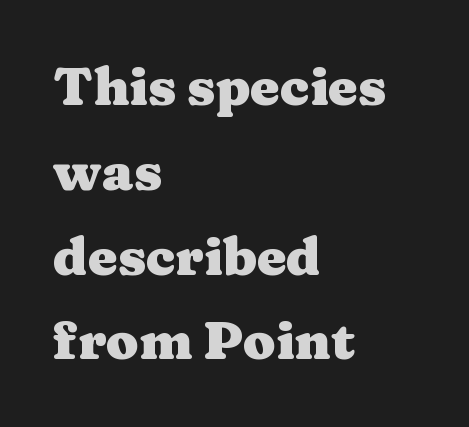
Notice how the stems are strictly vertical — no italics here. The baseline area is clear. The passage shown is typeset with a serif family. Students, this is bold: see how much ink each stroke carries.
